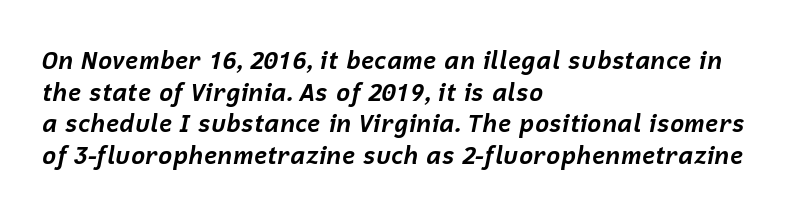
Q: Is the text bold? A: Yes.
Q: Is the text italic (slanted)? A: Yes, it leans right by about 12 degrees.
Q: Is the text underlined? A: No.
Q: How is the paragraph aligned? A: Left-aligned.
Q: Is the spacing between letters normal or unusually wide? A: Normal.
Q: Is the spacing between lines tight, normal or loose? A: Normal.
